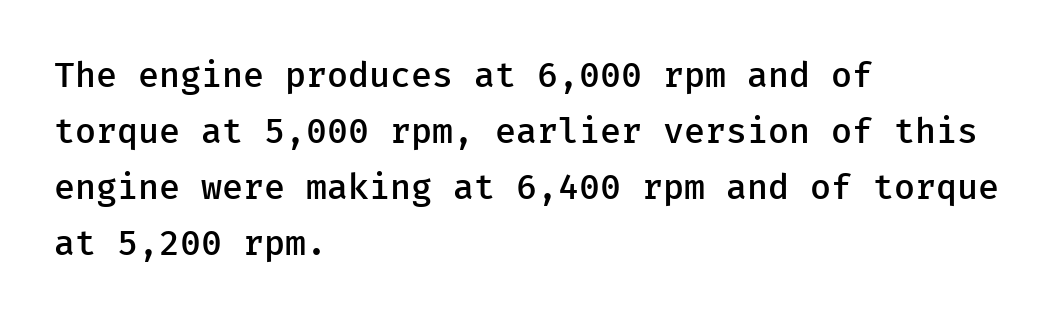
The image shows 35 px semibold sans-serif type, upright; set left-aligned, normal line spacing (1.6x), normal letter spacing, not underlined; low stroke contrast and a medium x-height.
